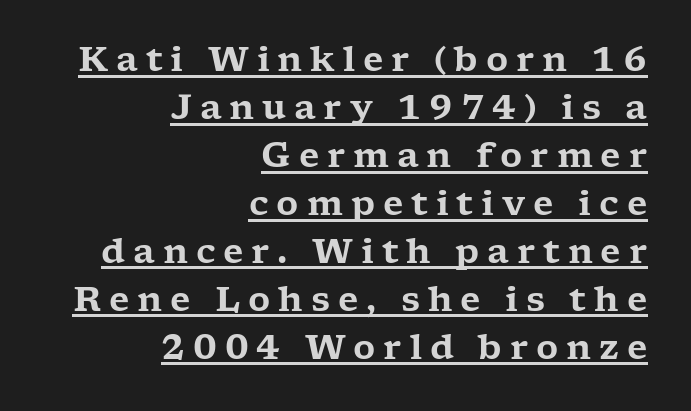
The image shows 34 px wide serif type, upright; set right-aligned, normal line spacing (1.41x), unusually wide letter spacing (+0.23 em), underlined; low stroke contrast and a medium x-height.
